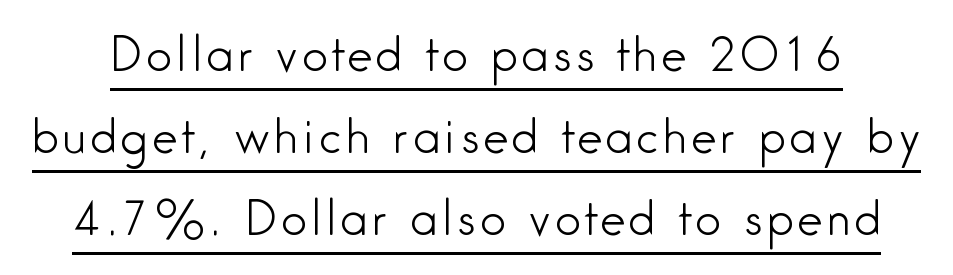
Typographically, this falls in the sans-serif category. Underlining? Definitely there. Tall strokes in this sample are plumb rather than angled. The weight tops out at a normal text grade. The letters advance in unequal steps, a hallmark of proportional type.
